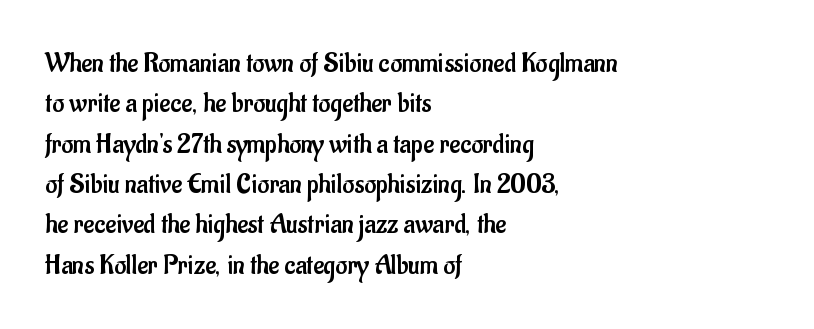
The image shows 29 px regular-weight, condensed sans-serif type, upright; set left-aligned, normal line spacing (1.39x), normal letter spacing, not underlined; low stroke contrast and a small x-height.
